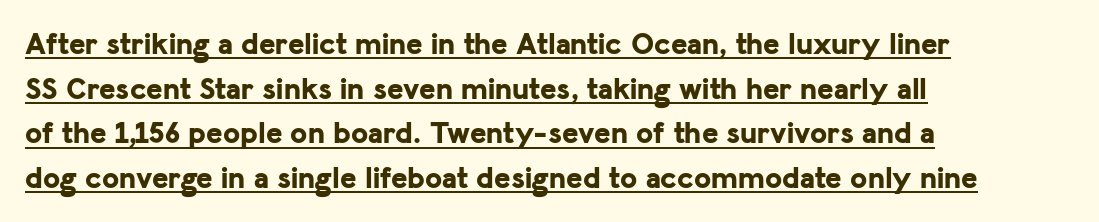
You could not count columns in this text — the font is proportionally spaced. The typography opts for an upright posture over an oblique one. Every word sits above its own underline. The designer went with a sans here, leaving each stem footless. I'd describe the lettering as bold — thick and assertive. These lines stack with their left ends in a neat column.
